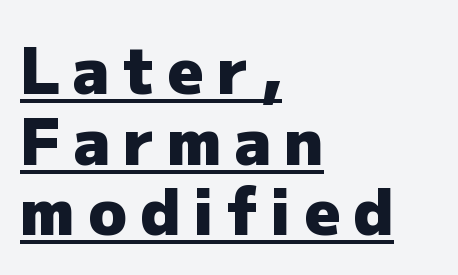
The image shows 63 px heavy sans-serif type, upright; set left-aligned, tight line spacing (1.12x), unusually wide letter spacing (+0.21 em), underlined; low stroke contrast and a medium x-height.
